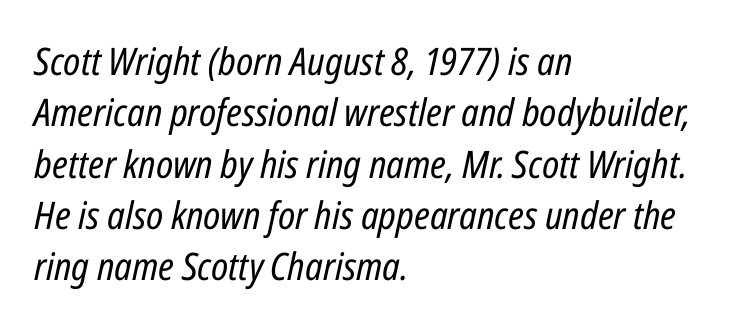
{"italic": "yes", "lean": "right", "slant_degrees": 12, "bold": "no", "weight": "regular", "width": "condensed", "stroke_contrast": "low", "x_height": "medium", "monospaced": "no", "underline": "no", "align": "left", "line_spacing": "normal", "line_spacing_ratio": 1.35, "letter_spacing": "normal", "letter_spacing_em": 0.0, "glyph_px": 38}
